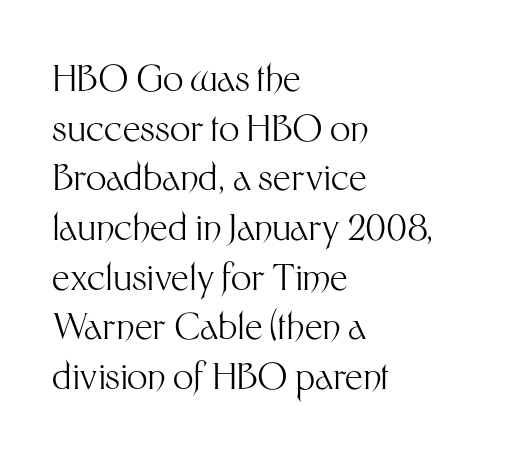
Q: Is the text bold? A: No.
Q: Is the text italic (slanted)? A: No, it is upright.
Q: Is the typeface a serif or a sans-serif typeface? A: Sans-serif.
Q: Is the text underlined? A: No.
Q: How is the paragraph aligned? A: Left-aligned.
Q: Is the spacing between letters normal or unusually wide? A: Normal.
Q: Is the spacing between lines tight, normal or loose? A: Normal.
Q: Width (condensed, normal, or wide)? A: Normal.
Q: Stroke contrast? A: Medium.
Q: x-height? A: Medium.
Q: Monospaced? A: No.
